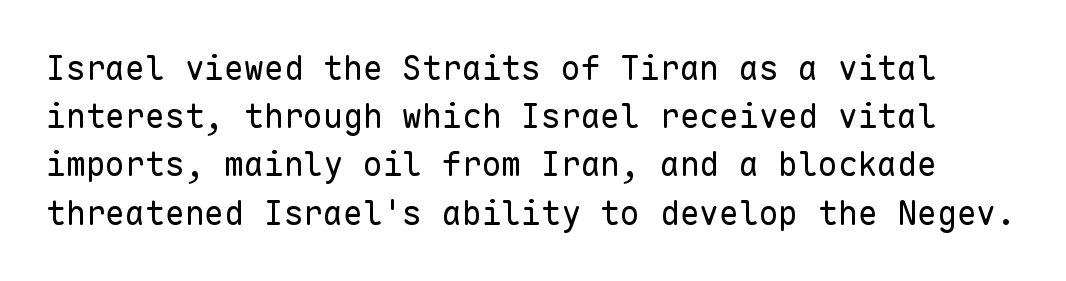
Bold? No — there's no thickening of the strokes. This rendering leaves character spacing at its baseline value. Ordinary non-slanted type is in use. The leading is moderate, giving the passage an even texture. These lines are rendered in a fixed-pitch font. A bare baseline throughout the passage.
